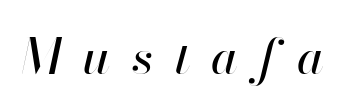
Just letters on the line, the space beneath them empty. The letters advance in unequal steps, a hallmark of proportional type. Is the letter spacing exaggerated? Yes — the characters are pushed far apart. This sample uses an oblique cut, with every glyph tilted off the vertical.
